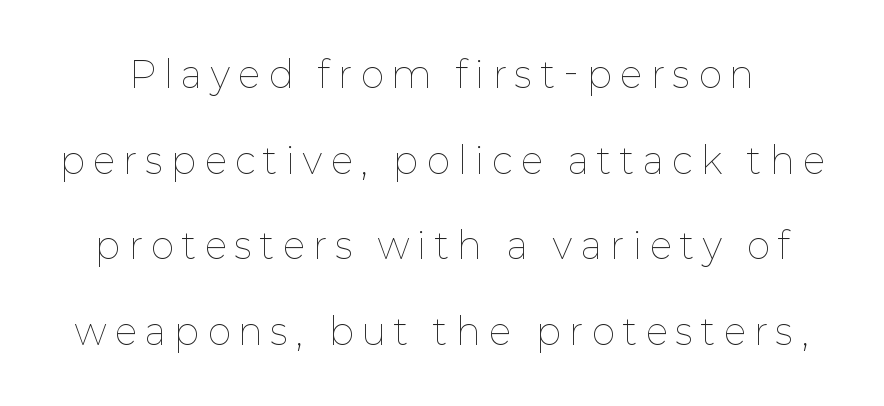
{"italic": "no", "bold": "no", "weight": "thin", "width": "normal", "stroke_contrast": "low", "x_height": "medium", "monospaced": "no", "underline": "no", "line_spacing": "loose", "line_spacing_ratio": 2.38, "letter_spacing": "wide", "letter_spacing_em": 0.24, "glyph_px": 36}
